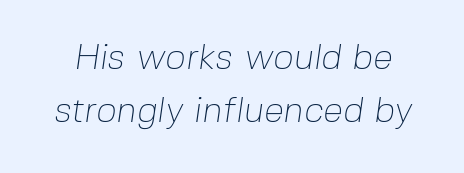
{"serif": "no", "bold": "no", "weight": "thin", "width": "normal", "stroke_contrast": "low", "x_height": "medium", "monospaced": "no", "underline": "no", "line_spacing": "normal", "line_spacing_ratio": 1.48, "letter_spacing": "normal", "letter_spacing_em": 0.0, "glyph_px": 36}
